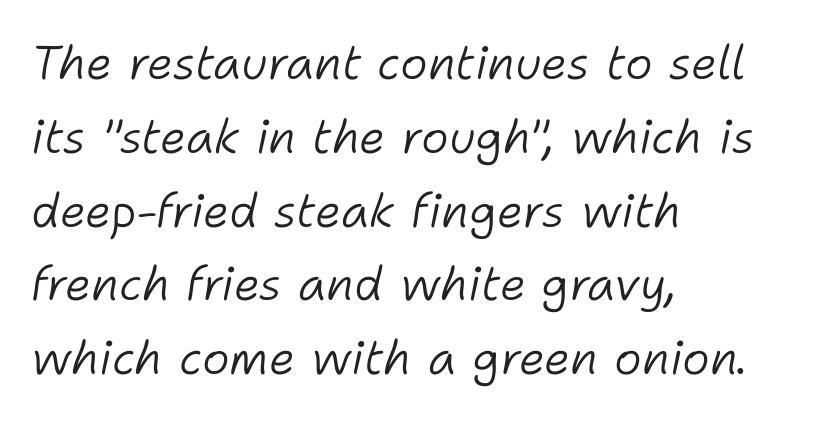
{"italic": "yes", "lean": "right", "slant_degrees": 11, "bold": "no", "weight": "light", "width": "normal", "stroke_contrast": "low", "x_height": "medium", "monospaced": "no", "underline": "no", "align": "left", "line_spacing": "normal", "line_spacing_ratio": 1.57, "letter_spacing": "normal", "letter_spacing_em": 0.0, "glyph_px": 47}
